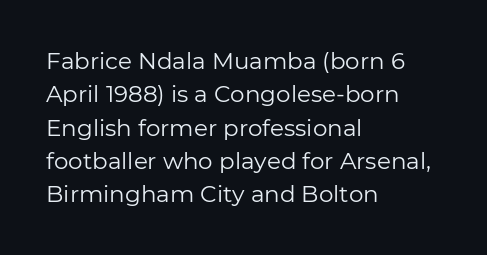
Q: Is the text bold? A: No.
Q: Is the text italic (slanted)? A: No, it is upright.
Q: Is the text underlined? A: No.
Q: How is the paragraph aligned? A: Left-aligned.
Q: Is the spacing between letters normal or unusually wide? A: Normal.
Q: Is the spacing between lines tight, normal or loose? A: Normal.
